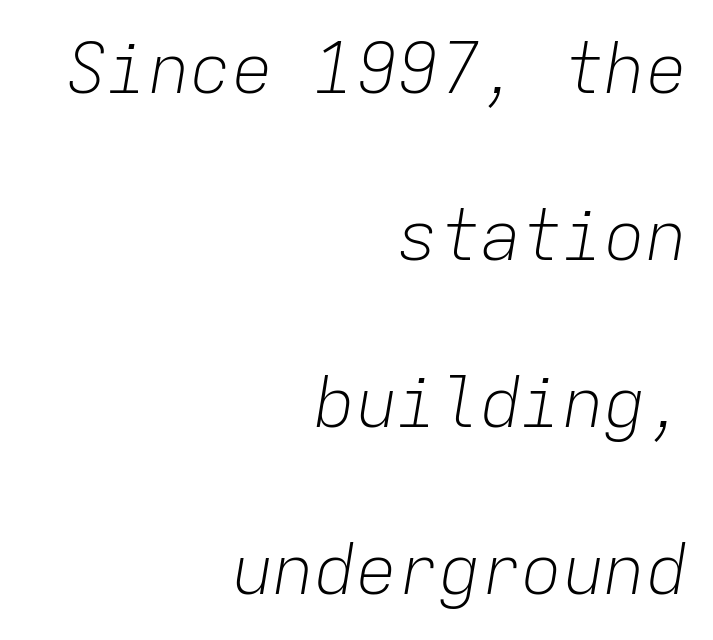
{"italic": "yes", "lean": "right", "slant_degrees": 9, "bold": "no", "weight": "light", "width": "normal", "stroke_contrast": "low", "x_height": "medium", "monospaced": "yes", "underline": "no", "align": "right", "line_spacing": "loose", "line_spacing_ratio": 2.42, "letter_spacing": "normal", "letter_spacing_em": 0.0, "glyph_px": 69}
